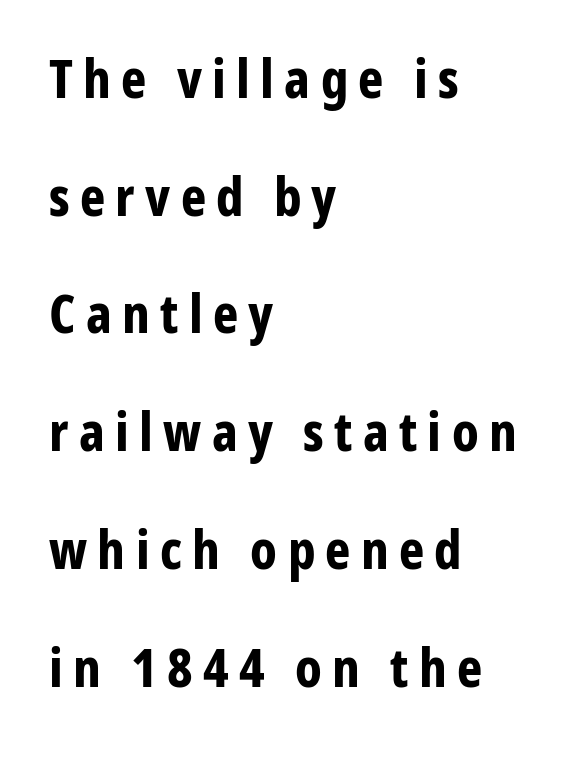
Q: Is the text bold? A: Yes.
Q: Is the text italic (slanted)? A: No, it is upright.
Q: Is the typeface a serif or a sans-serif typeface? A: Sans-serif.
Q: Is the text underlined? A: No.
Q: How is the paragraph aligned? A: Left-aligned.
Q: Is the spacing between lines tight, normal or loose? A: Loose.
Q: Width (condensed, normal, or wide)? A: Condensed.
Q: Stroke contrast? A: Low.
Q: x-height? A: Medium.
Q: Monospaced? A: No.
